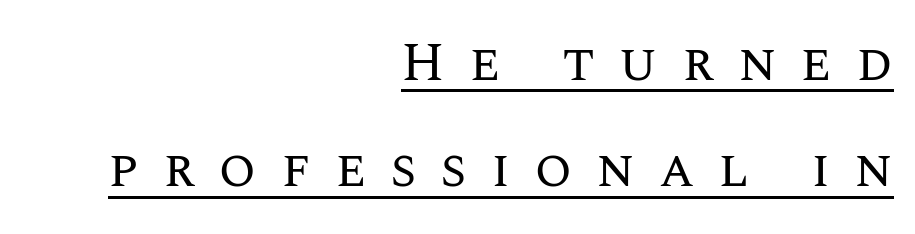
The image shows 54 px regular-weight type, upright; set right-aligned, loose line spacing (1.97x), unusually wide letter spacing (+0.44 em), underlined; medium stroke contrast and a large x-height.
